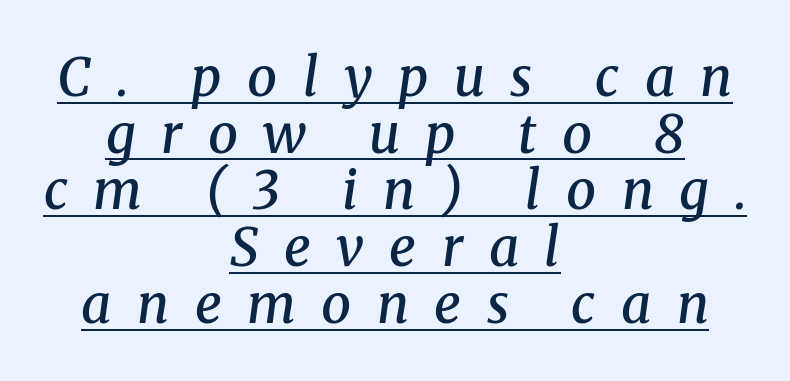
Q: Is the text bold? A: Semi-bold.
Q: Is the text italic (slanted)? A: Yes, it leans right by about 8 degrees.
Q: Is the typeface a serif or a sans-serif typeface? A: Serif.
Q: Is the text underlined? A: Yes.
Q: How is the paragraph aligned? A: Centered.
Q: Is the spacing between letters normal or unusually wide? A: Unusually wide.
Q: Is the spacing between lines tight, normal or loose? A: Tight.
Q: Width (condensed, normal, or wide)? A: Normal.
Q: Stroke contrast? A: Medium.
Q: x-height? A: Medium.
Q: Monospaced? A: No.
